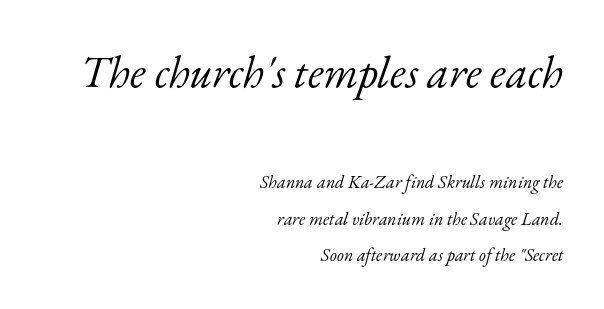
Q: Is the text bold? A: No.
Q: Is the text italic (slanted)? A: Yes, it leans right by about 17 degrees.
Q: Is the typeface a serif or a sans-serif typeface? A: Serif.
Q: Is the text underlined? A: No.
Q: How is the paragraph aligned? A: Right-aligned.
Q: Is the spacing between letters normal or unusually wide? A: Normal.
Q: Is the spacing between lines tight, normal or loose? A: Loose.
Q: Which block of text is set in a larger size, the first (top) or the second (bottom)? A: The first (top) one.
Q: Width (condensed, normal, or wide)? A: Normal.
Q: Stroke contrast? A: Low.
Q: x-height? A: Small.
Q: Monospaced? A: No.
